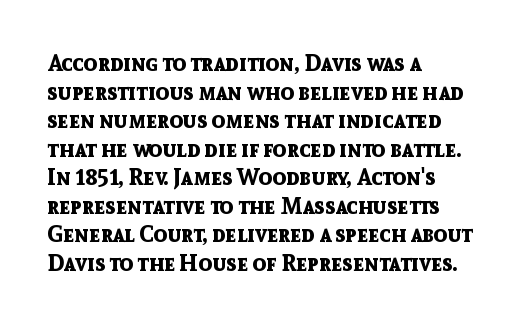
Q: Is the text bold? A: Yes.
Q: Is the text italic (slanted)? A: No, it is upright.
Q: Is the text underlined? A: No.
Q: How is the paragraph aligned? A: Left-aligned.
Q: Is the spacing between letters normal or unusually wide? A: Normal.
